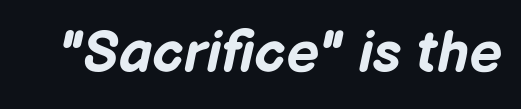
{"italic": "yes", "lean": "right", "slant_degrees": 12, "bold": "yes", "weight": "bold", "width": "normal", "stroke_contrast": "low", "x_height": "medium", "monospaced": "no", "underline": "no", "letter_spacing": "normal", "letter_spacing_em": 0.0, "glyph_px": 58}
